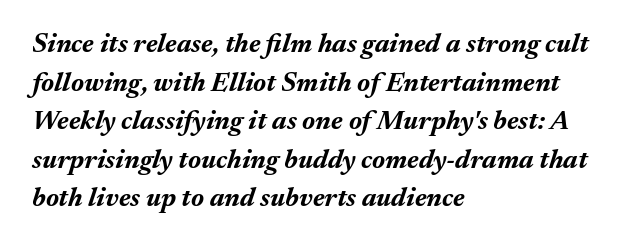
{"italic": "yes", "lean": "right", "slant_degrees": 17, "bold": "yes", "underline": "no", "align": "left", "line_spacing": "normal", "line_spacing_ratio": 1.43, "letter_spacing": "normal", "letter_spacing_em": 0.0, "glyph_px": 27}
